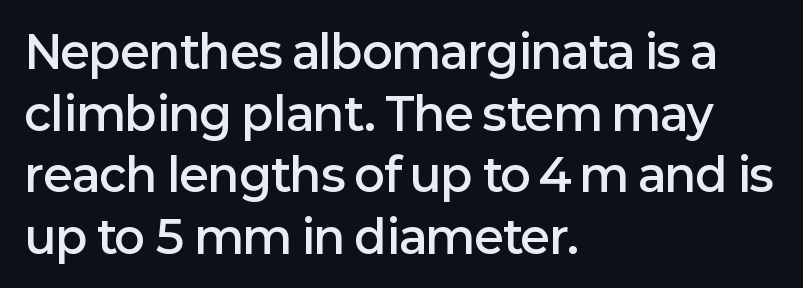
Q: Is the text bold? A: Semi-bold.
Q: Is the text italic (slanted)? A: No, it is upright.
Q: Is the typeface a serif or a sans-serif typeface? A: Sans-serif.
Q: Is the text underlined? A: No.
Q: How is the paragraph aligned? A: Left-aligned.
Q: Is the spacing between letters normal or unusually wide? A: Normal.
Q: Is the spacing between lines tight, normal or loose? A: Normal.
Q: Width (condensed, normal, or wide)? A: Normal.
Q: Stroke contrast? A: Low.
Q: x-height? A: Medium.
Q: Monospaced? A: No.
